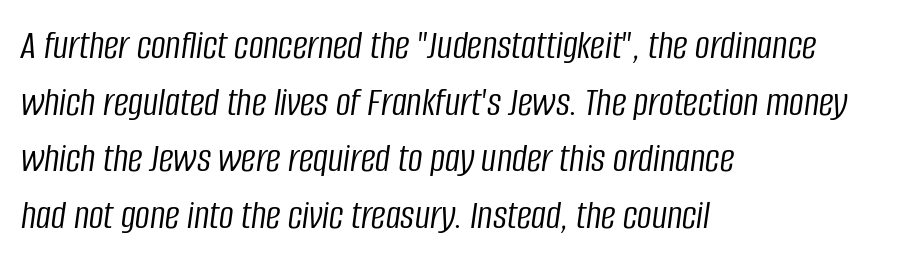
Q: Is the text bold? A: No.
Q: Is the text italic (slanted)? A: Yes, it leans right by about 8 degrees.
Q: Is the text underlined? A: No.
Q: How is the paragraph aligned? A: Left-aligned.
Q: Is the spacing between letters normal or unusually wide? A: Normal.
Q: Is the spacing between lines tight, normal or loose? A: Normal.
Q: Width (condensed, normal, or wide)? A: Condensed.
Q: Stroke contrast? A: Low.
Q: x-height? A: Large.
Q: Monospaced? A: No.
